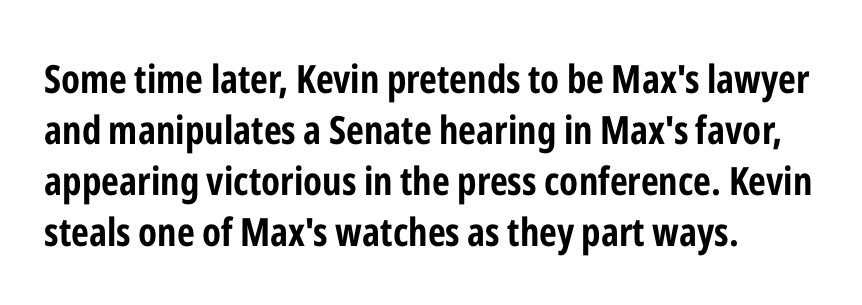
{"serif": "no", "italic": "no", "bold": "yes", "weight": "bold", "width": "condensed", "stroke_contrast": "low", "x_height": "medium", "monospaced": "no", "underline": "no", "align": "left", "line_spacing": "normal", "line_spacing_ratio": 1.31, "letter_spacing": "normal", "letter_spacing_em": 0.0, "glyph_px": 39}
